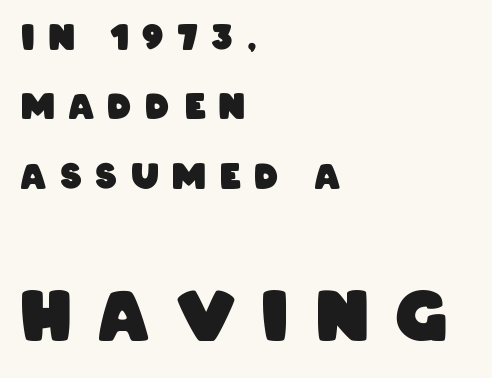
Q: Is the text bold? A: Yes.
Q: Is the typeface a serif or a sans-serif typeface? A: Sans-serif.
Q: Is the text underlined? A: No.
Q: How is the paragraph aligned? A: Left-aligned.
Q: Is the spacing between letters normal or unusually wide? A: Unusually wide.
Q: Is the spacing between lines tight, normal or loose? A: Loose.
Q: Which block of text is set in a larger size, the first (top) or the second (bottom)? A: The second (bottom) one.
Q: Width (condensed, normal, or wide)? A: Condensed.
Q: Stroke contrast? A: Low.
Q: x-height? A: Large.
Q: Monospaced? A: No.
